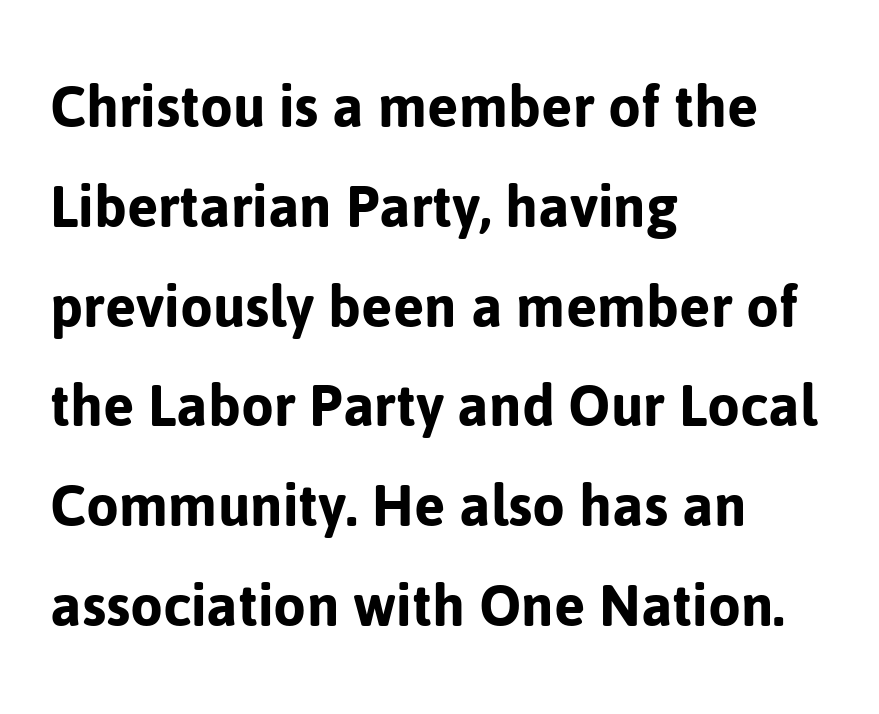
The image shows 67 px sans-serif type, upright; set left-aligned, normal line spacing (1.49x), normal letter spacing, not underlined; low stroke contrast and a medium x-height.
